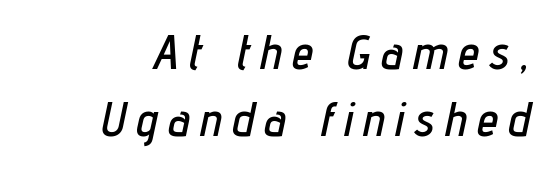
{"italic": "yes", "lean": "right", "slant_degrees": 12, "width": "condensed", "stroke_contrast": "low", "x_height": "medium", "monospaced": "no", "underline": "no", "align": "right", "line_spacing": "normal", "line_spacing_ratio": 1.39, "letter_spacing": "wide", "letter_spacing_em": 0.22, "glyph_px": 48}
